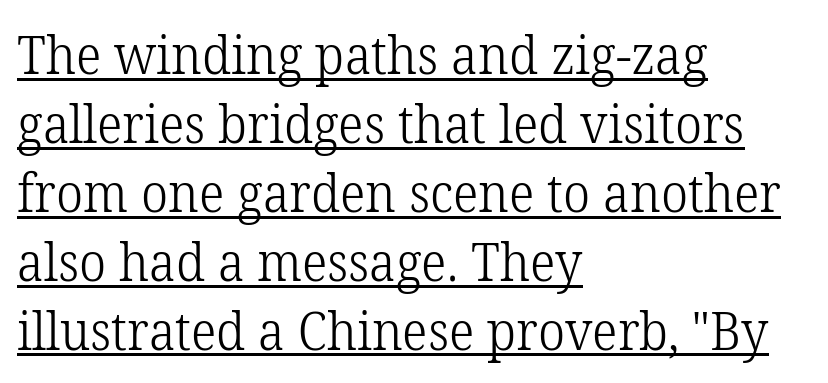
{"serif": "yes", "italic": "no", "bold": "no", "weight": "light", "width": "normal", "stroke_contrast": "low", "x_height": "medium", "monospaced": "no", "underline": "yes", "align": "left", "line_spacing": "normal", "line_spacing_ratio": 1.3, "letter_spacing": "normal", "letter_spacing_em": 0.0, "glyph_px": 53}
